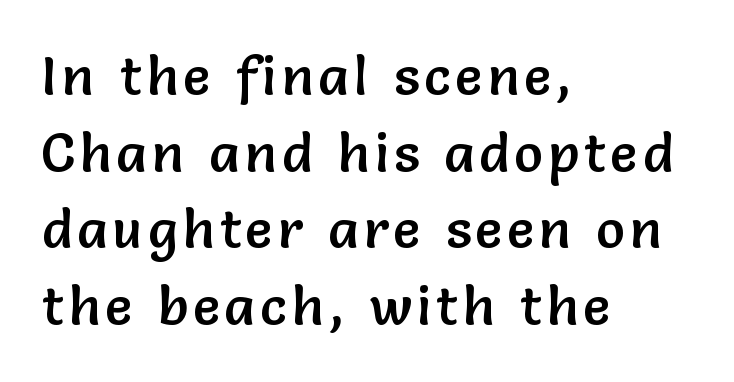
The image shows 54 px sans-serif type, upright; set left-aligned, normal line spacing (1.42x), not underlined; low stroke contrast and a medium x-height.
